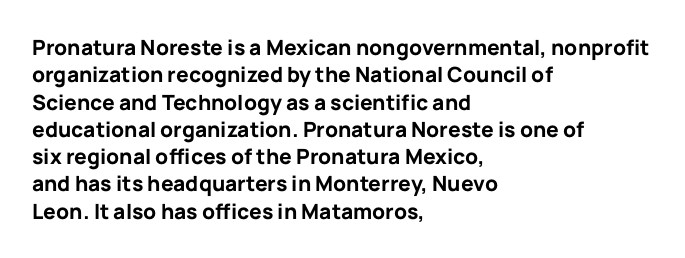
The rendering anchors every line to the left-hand side. This is the regular roman posture of the typeface. A normal amount of white space separates one row of letters from the next. The face used here is rendered with its standard letterfit. A clean baseline with only descenders dipping below it. The sample has been set heavy, in full bold.
